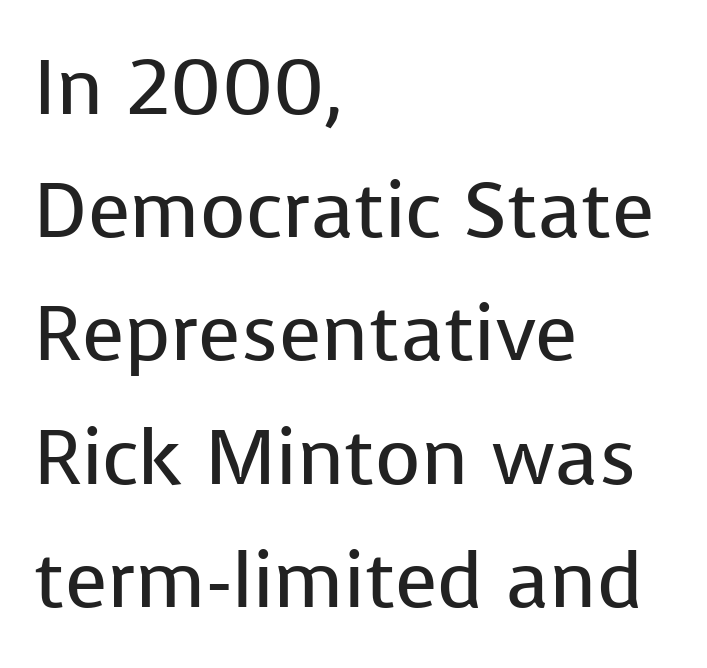
Q: Is the text bold? A: No.
Q: Is the text italic (slanted)? A: No, it is upright.
Q: Is the typeface a serif or a sans-serif typeface? A: Sans-serif.
Q: Is the text underlined? A: No.
Q: How is the paragraph aligned? A: Left-aligned.
Q: Is the spacing between letters normal or unusually wide? A: Normal.
Q: Is the spacing between lines tight, normal or loose? A: Normal.
Q: Width (condensed, normal, or wide)? A: Normal.
Q: Stroke contrast? A: Low.
Q: x-height? A: Medium.
Q: Monospaced? A: No.
